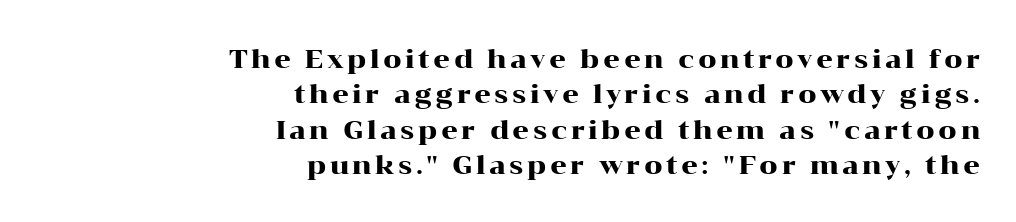
{"italic": "no", "underline": "no", "align": "right", "line_spacing": "normal", "line_spacing_ratio": 1.36, "glyph_px": 26}
